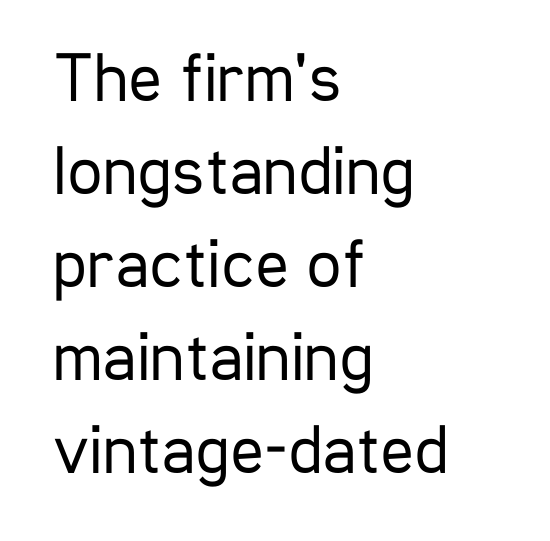
{"serif": "no", "italic": "no", "bold": "no", "weight": "regular", "width": "condensed", "stroke_contrast": "low", "x_height": "medium", "monospaced": "no", "underline": "no", "align": "left", "line_spacing": "normal", "line_spacing_ratio": 1.33, "letter_spacing": "normal", "letter_spacing_em": 0.0, "glyph_px": 70}
